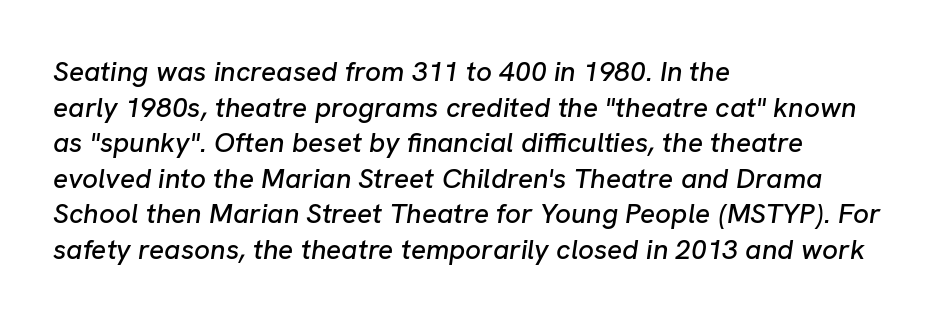
{"italic": "yes", "lean": "right", "slant_degrees": 8, "width": "normal", "stroke_contrast": "low", "x_height": "medium", "monospaced": "no", "underline": "no", "align": "left", "line_spacing": "normal", "line_spacing_ratio": 1.27, "letter_spacing": "normal", "letter_spacing_em": 0.0, "glyph_px": 28}
